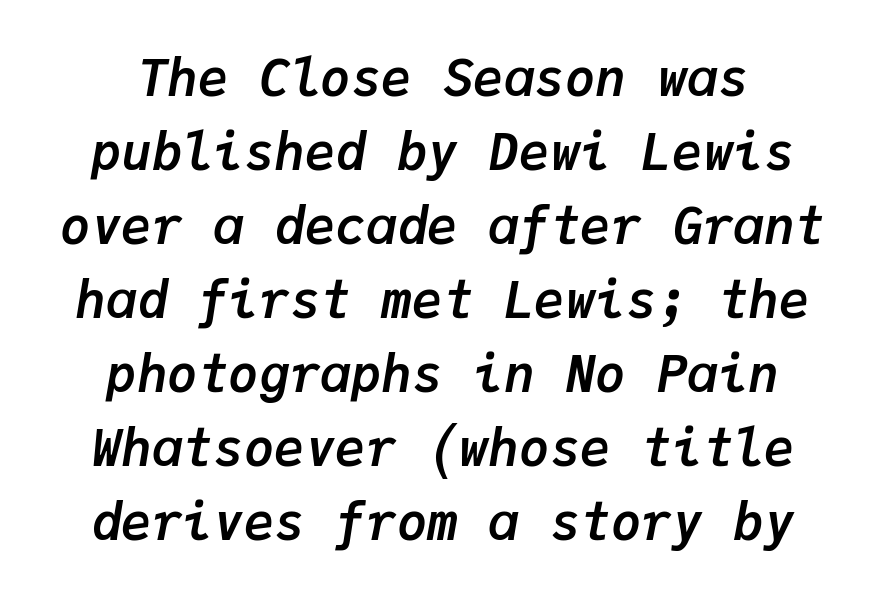
{"italic": "yes", "lean": "right", "slant_degrees": 9, "bold": "yes", "weight": "semibold", "width": "normal", "stroke_contrast": "low", "x_height": "medium", "monospaced": "yes", "underline": "no", "line_spacing": "normal", "line_spacing_ratio": 1.45, "letter_spacing": "normal", "letter_spacing_em": 0.0, "glyph_px": 51}
